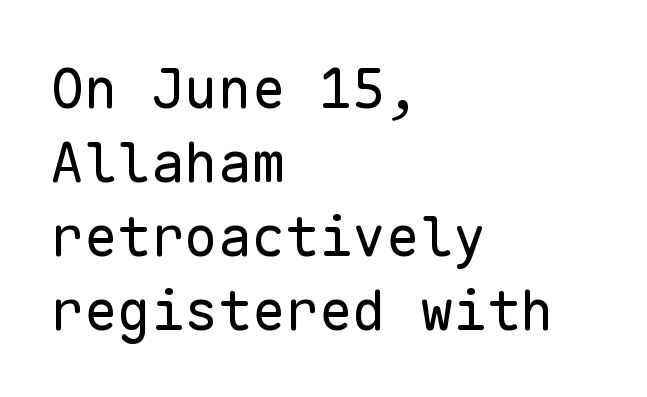
Q: Is the text bold? A: No.
Q: Is the text italic (slanted)? A: No, it is upright.
Q: Is the typeface a serif or a sans-serif typeface? A: Sans-serif.
Q: Is the text underlined? A: No.
Q: How is the paragraph aligned? A: Left-aligned.
Q: Is the spacing between letters normal or unusually wide? A: Normal.
Q: Is the spacing between lines tight, normal or loose? A: Normal.
Q: Width (condensed, normal, or wide)? A: Normal.
Q: Stroke contrast? A: Low.
Q: x-height? A: Medium.
Q: Monospaced? A: Yes.
